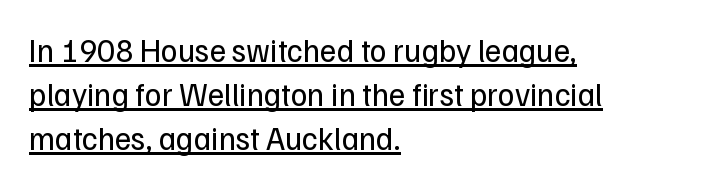
Q: Is the text bold? A: No.
Q: Is the text italic (slanted)? A: No, it is upright.
Q: Is the typeface a serif or a sans-serif typeface? A: Sans-serif.
Q: Is the text underlined? A: Yes.
Q: How is the paragraph aligned? A: Left-aligned.
Q: Is the spacing between letters normal or unusually wide? A: Normal.
Q: Is the spacing between lines tight, normal or loose? A: Normal.
Q: Width (condensed, normal, or wide)? A: Normal.
Q: Stroke contrast? A: Low.
Q: x-height? A: Medium.
Q: Monospaced? A: No.
